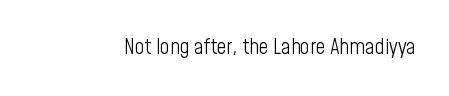
The passage shown is not underscored anywhere. The font's upright variant was chosen for this text. Stems here are at most as thick as an everyday book face. Observe the ordinary spacing: letters are neighbours, not strangers.
